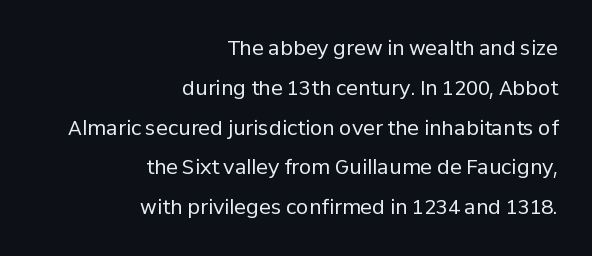
The image shows 20 px text type, upright; set right-aligned, loose line spacing (1.99x), normal letter spacing, not underlined.
